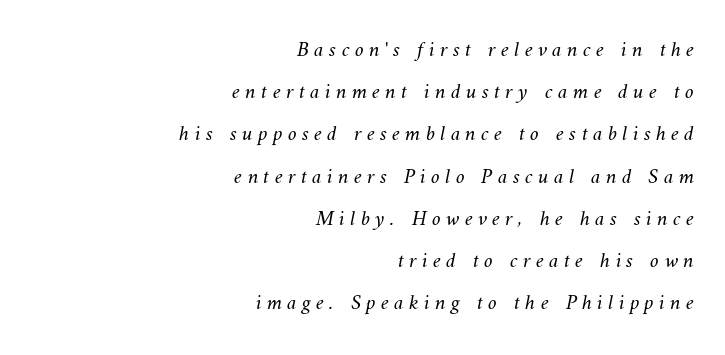
{"bold": "no", "underline": "no", "align": "right", "line_spacing": "loose", "line_spacing_ratio": 1.92, "letter_spacing": "wide", "letter_spacing_em": 0.24, "glyph_px": 22}
